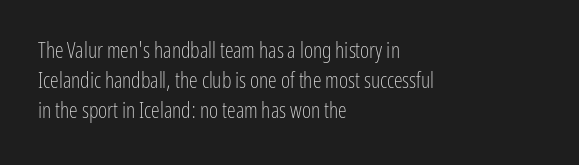
Reading down the column, the eye jumps a familiar distance to each next line. Left-aligned paragraph, ragged on the right. Check under the words: just untouched page. Nope, not italic — everything's standing straight.
